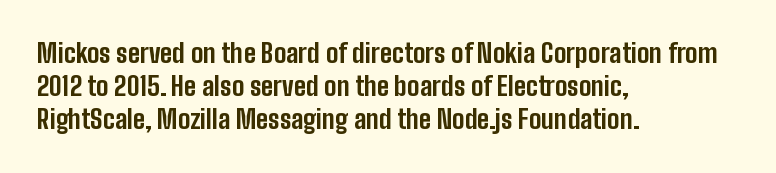
The image shows 26 px bold type, upright; set left-aligned, normal line spacing (1.27x), normal letter spacing, not underlined.
